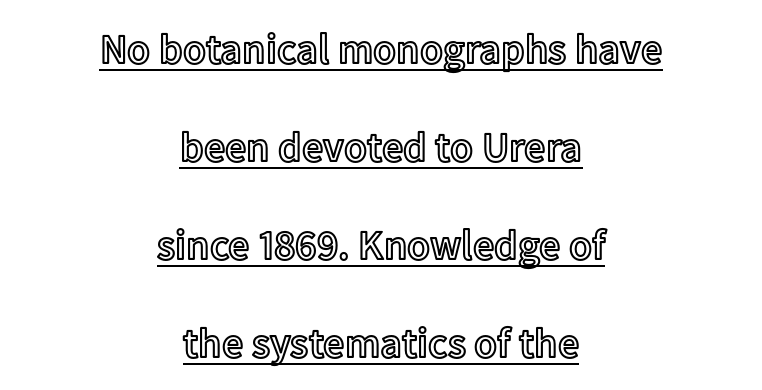
The specimen includes a rule beneath the text block's lines. The lines are quadded center. Regarding leading, the lines here are spaced well apart. The face used here is proportionally spaced, like ordinary book or web type. The passage shown has conventional tracking throughout. A typesetter would mark this as roman, not italic.
